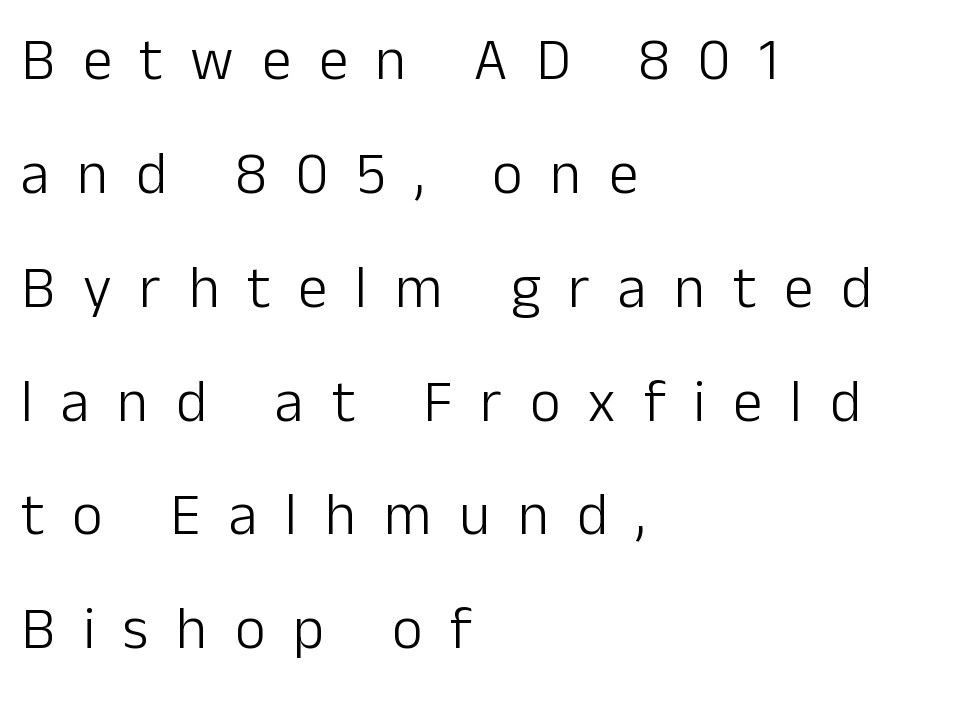
Q: Is the text bold? A: No.
Q: Is the text italic (slanted)? A: No, it is upright.
Q: Is the typeface a serif or a sans-serif typeface? A: Sans-serif.
Q: Is the text underlined? A: No.
Q: How is the paragraph aligned? A: Left-aligned.
Q: Is the spacing between letters normal or unusually wide? A: Unusually wide.
Q: Is the spacing between lines tight, normal or loose? A: Loose.
Q: Width (condensed, normal, or wide)? A: Normal.
Q: Stroke contrast? A: Low.
Q: x-height? A: Medium.
Q: Monospaced? A: No.
